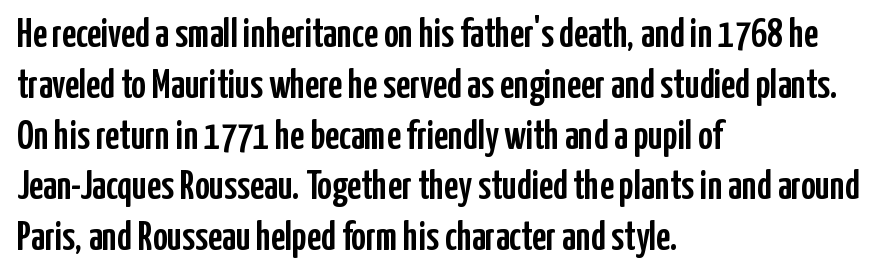
Q: Is the text italic (slanted)? A: No, it is upright.
Q: Is the typeface a serif or a sans-serif typeface? A: Sans-serif.
Q: Is the text underlined? A: No.
Q: How is the paragraph aligned? A: Left-aligned.
Q: Is the spacing between letters normal or unusually wide? A: Normal.
Q: Is the spacing between lines tight, normal or loose? A: Normal.
Q: Width (condensed, normal, or wide)? A: Condensed.
Q: Stroke contrast? A: Low.
Q: x-height? A: Medium.
Q: Monospaced? A: No.
